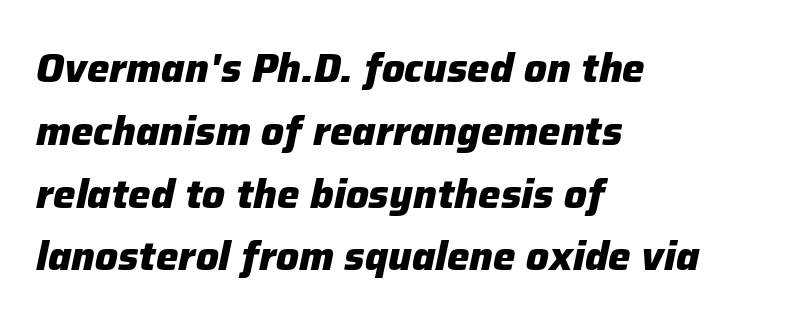
{"italic": "yes", "lean": "right", "slant_degrees": 12, "bold": "yes", "weight": "heavy", "width": "normal", "stroke_contrast": "low", "x_height": "medium", "monospaced": "no", "underline": "no", "align": "left", "line_spacing": "normal", "line_spacing_ratio": 1.57, "letter_spacing": "normal", "letter_spacing_em": 0.0, "glyph_px": 40}
